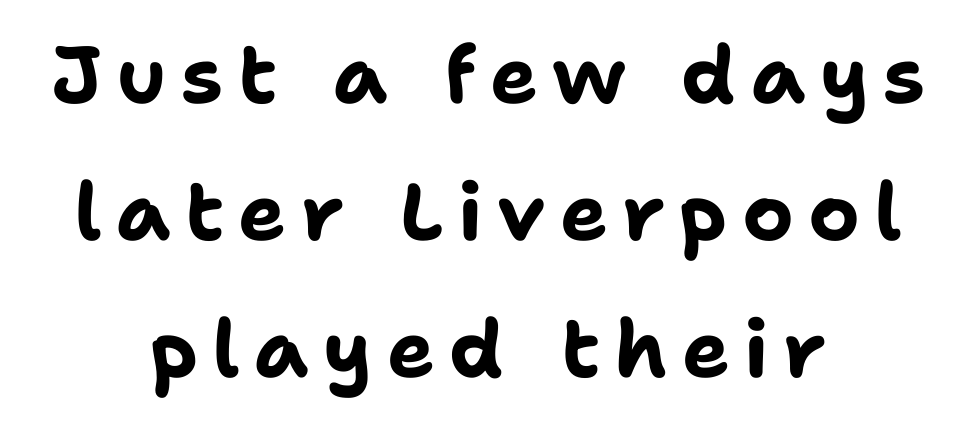
{"serif": "no", "italic": "no", "bold": "yes", "weight": "bold", "width": "normal", "stroke_contrast": "low", "x_height": "medium", "monospaced": "no", "underline": "no", "align": "center", "line_spacing_ratio": 1.71, "glyph_px": 80}
